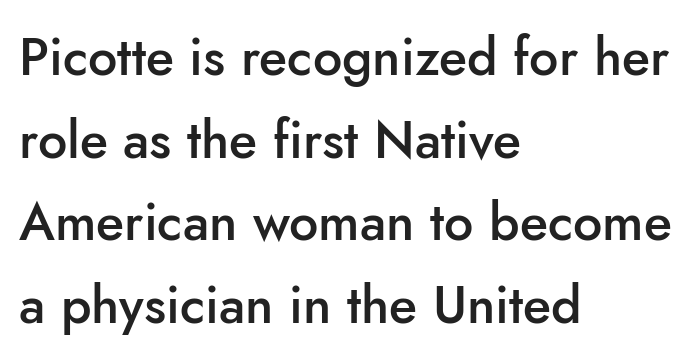
Q: Is the text bold? A: Semi-bold.
Q: Is the text italic (slanted)? A: No, it is upright.
Q: Is the typeface a serif or a sans-serif typeface? A: Sans-serif.
Q: Is the text underlined? A: No.
Q: How is the paragraph aligned? A: Left-aligned.
Q: Is the spacing between letters normal or unusually wide? A: Normal.
Q: Is the spacing between lines tight, normal or loose? A: Normal.
Q: Width (condensed, normal, or wide)? A: Normal.
Q: Stroke contrast? A: Low.
Q: x-height? A: Small.
Q: Monospaced? A: No.
